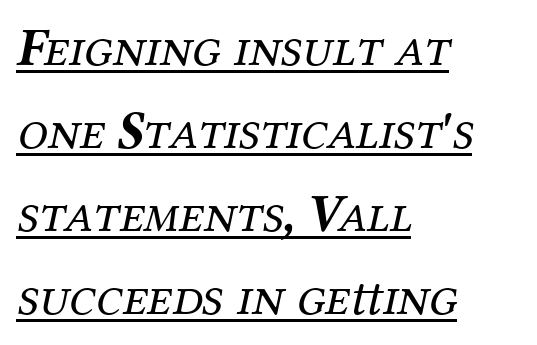
{"serif": "yes", "italic": "yes", "lean": "right", "slant_degrees": 12, "bold": "no", "weight": "regular", "width": "normal", "stroke_contrast": "medium", "x_height": "medium", "monospaced": "no", "underline": "yes", "align": "left", "line_spacing": "normal", "line_spacing_ratio": 1.54, "letter_spacing": "normal", "letter_spacing_em": 0.0, "glyph_px": 54}
